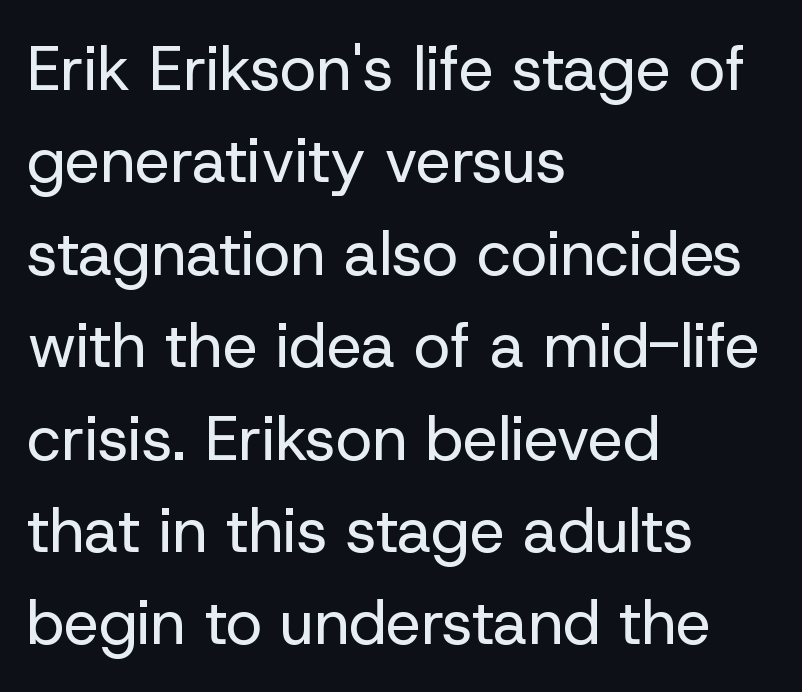
Q: Is the text bold? A: No.
Q: Is the text italic (slanted)? A: No, it is upright.
Q: Is the typeface a serif or a sans-serif typeface? A: Sans-serif.
Q: Is the text underlined? A: No.
Q: How is the paragraph aligned? A: Left-aligned.
Q: Is the spacing between letters normal or unusually wide? A: Normal.
Q: Is the spacing between lines tight, normal or loose? A: Normal.
Q: Width (condensed, normal, or wide)? A: Normal.
Q: Stroke contrast? A: Low.
Q: x-height? A: Medium.
Q: Monospaced? A: No.
